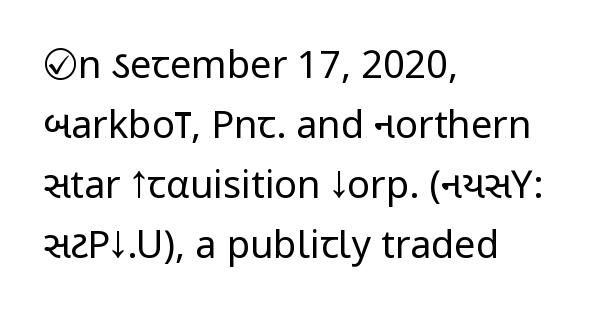
Weight: in the light-to-regular range. No italicization has been applied; the sample stays upright. The rows are spaced the way most documents space them. The paragraph shown leans on its left margin. In terms of letterform style, serifs are entirely absent.
